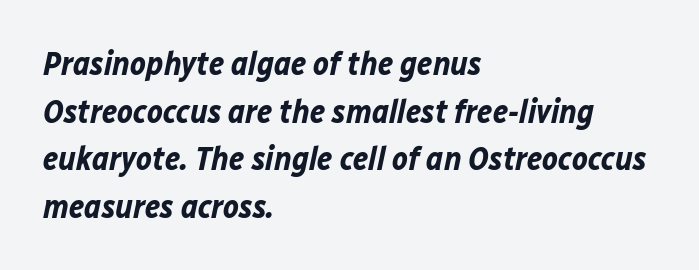
The image shows 33 px bold type, italic (leaning right); set left-aligned, normal line spacing (1.44x), normal letter spacing, not underlined; low stroke contrast and a medium x-height.
